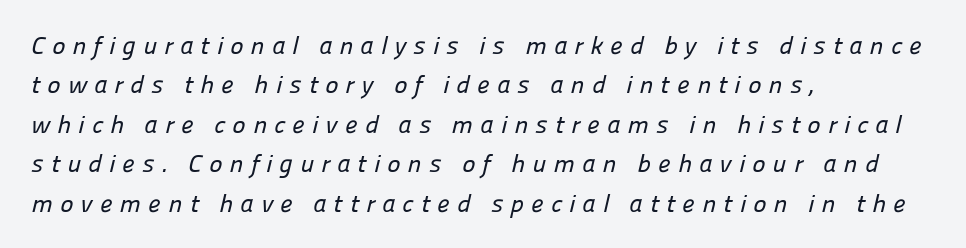
What stands out about the letter spacing? Its width — letters are far apart. If you drew a ruler down the left edge, every line would touch it. Students, observe: this is what conventionally led text looks like. Honestly, there is no underline to notice here at all.
